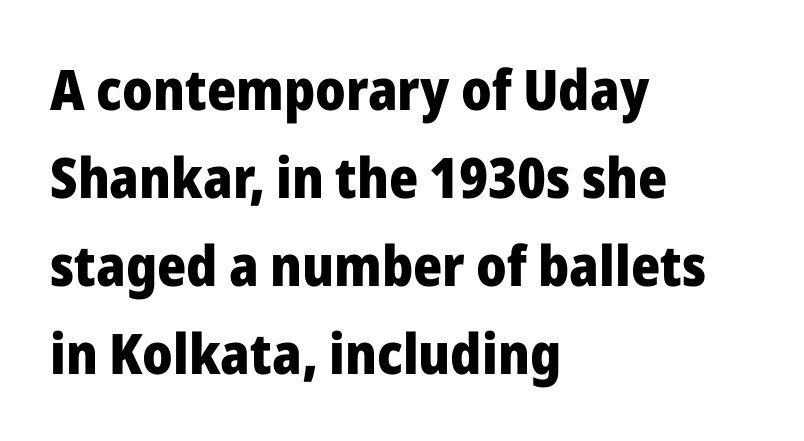
The image shows 56 px heavy sans-serif type, upright; set left-aligned, normal line spacing (1.57x), normal letter spacing, not underlined; low stroke contrast and a medium x-height.
